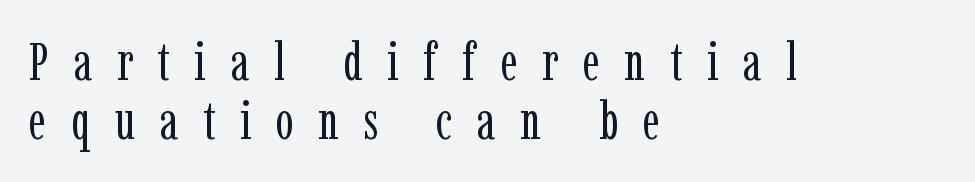
The image shows 53 px regular-weight, condensed serif type, upright; set left-aligned, tight line spacing (1.11x), unusually wide letter spacing (+0.47 em), not underlined; low stroke contrast and a medium x-height.
